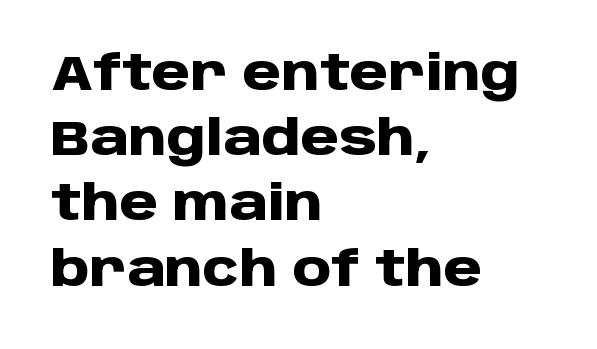
{"serif": "no", "italic": "no", "bold": "yes", "weight": "heavy", "width": "normal", "stroke_contrast": "low", "x_height": "large", "monospaced": "no", "underline": "no", "align": "left", "line_spacing": "normal", "line_spacing_ratio": 1.33, "letter_spacing": "normal", "letter_spacing_em": 0.0, "glyph_px": 49}
